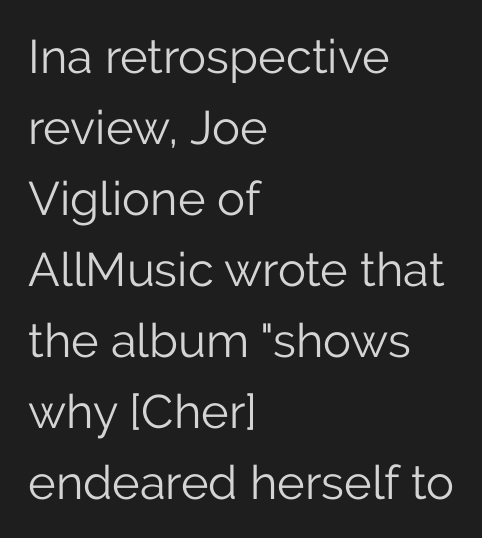
A typesetter would label this face a sans. No extra ink here — the face is not bold. Each letter keeps its own natural width here, so spacing adapts to shape. Glance below the letters and you will spot only blank space.
